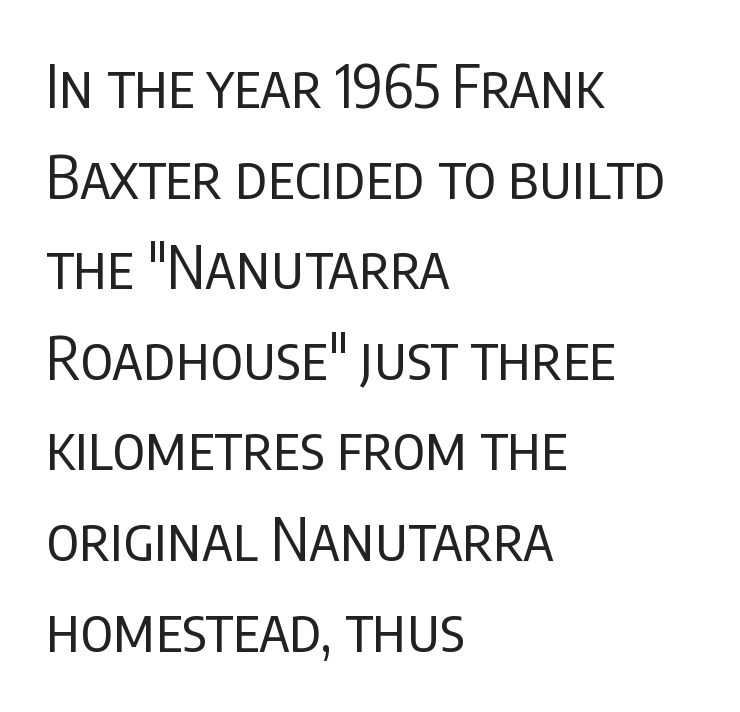
Q: Is the text bold? A: No.
Q: Is the text italic (slanted)? A: No, it is upright.
Q: Is the typeface a serif or a sans-serif typeface? A: Sans-serif.
Q: Is the text underlined? A: No.
Q: How is the paragraph aligned? A: Left-aligned.
Q: Is the spacing between letters normal or unusually wide? A: Normal.
Q: Is the spacing between lines tight, normal or loose? A: Normal.
Q: Width (condensed, normal, or wide)? A: Condensed.
Q: Stroke contrast? A: Low.
Q: x-height? A: Large.
Q: Monospaced? A: No.
